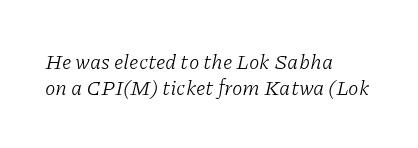
Q: Is the text bold? A: No.
Q: Is the text italic (slanted)? A: Yes, it leans right by about 11 degrees.
Q: Is the text underlined? A: No.
Q: How is the paragraph aligned? A: Left-aligned.
Q: Is the spacing between letters normal or unusually wide? A: Normal.
